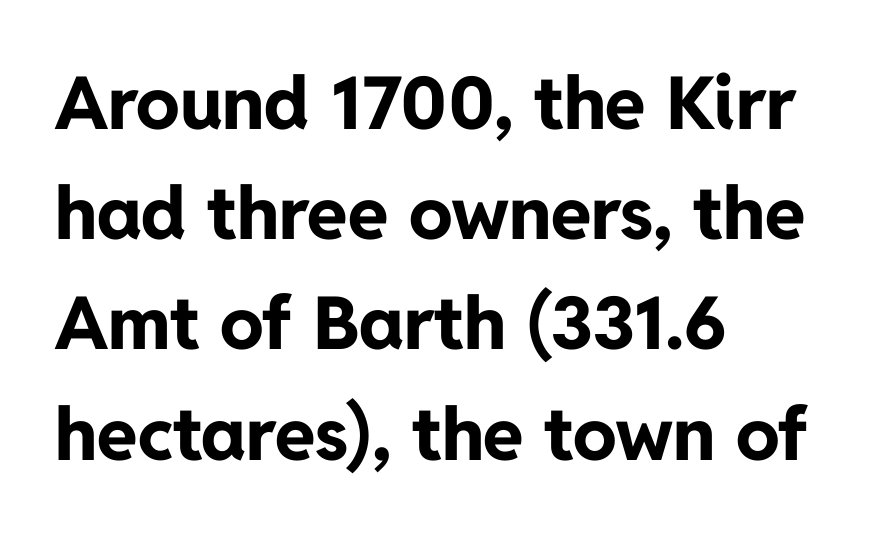
The image shows 73 px bold sans-serif type, upright; set left-aligned, normal line spacing (1.51x), normal letter spacing, not underlined; low stroke contrast and a medium x-height.
